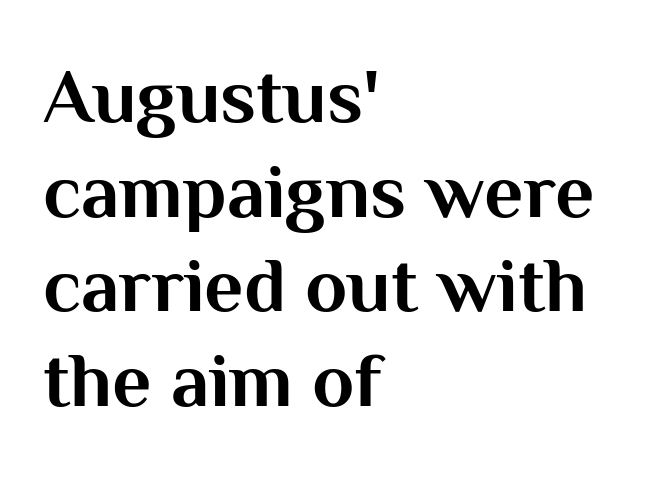
{"serif": "no", "italic": "no", "bold": "yes", "weight": "bold", "width": "normal", "stroke_contrast": "medium", "x_height": "medium", "monospaced": "no", "underline": "no", "align": "left", "line_spacing_ratio": 1.23, "letter_spacing": "normal", "letter_spacing_em": 0.0, "glyph_px": 77}
